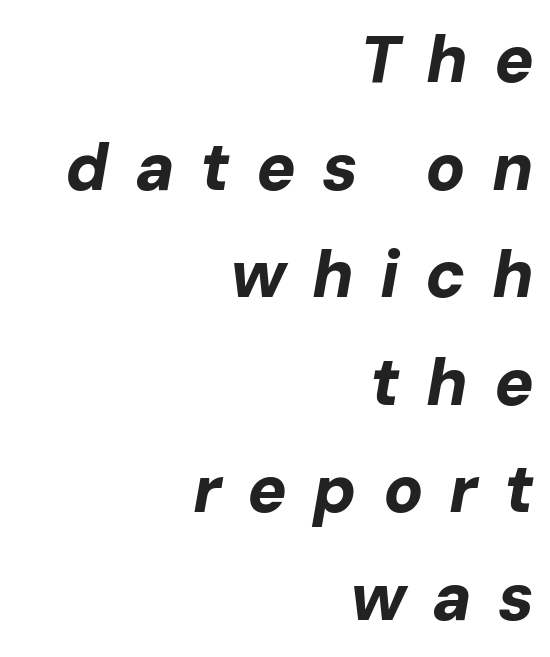
Q: Is the text bold? A: Yes.
Q: Is the text italic (slanted)? A: Yes, it leans right by about 10 degrees.
Q: Is the text underlined? A: No.
Q: How is the paragraph aligned? A: Right-aligned.
Q: Is the spacing between letters normal or unusually wide? A: Unusually wide.
Q: Is the spacing between lines tight, normal or loose? A: Normal.
Q: Width (condensed, normal, or wide)? A: Normal.
Q: Stroke contrast? A: Low.
Q: x-height? A: Medium.
Q: Monospaced? A: No.
